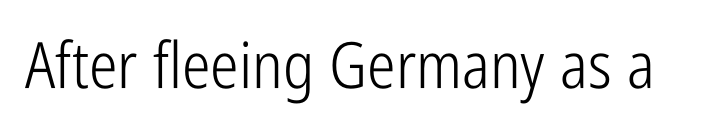
The image shows 64 px light, condensed sans-serif type, upright; set normal letter spacing, not underlined; low stroke contrast and a medium x-height.
